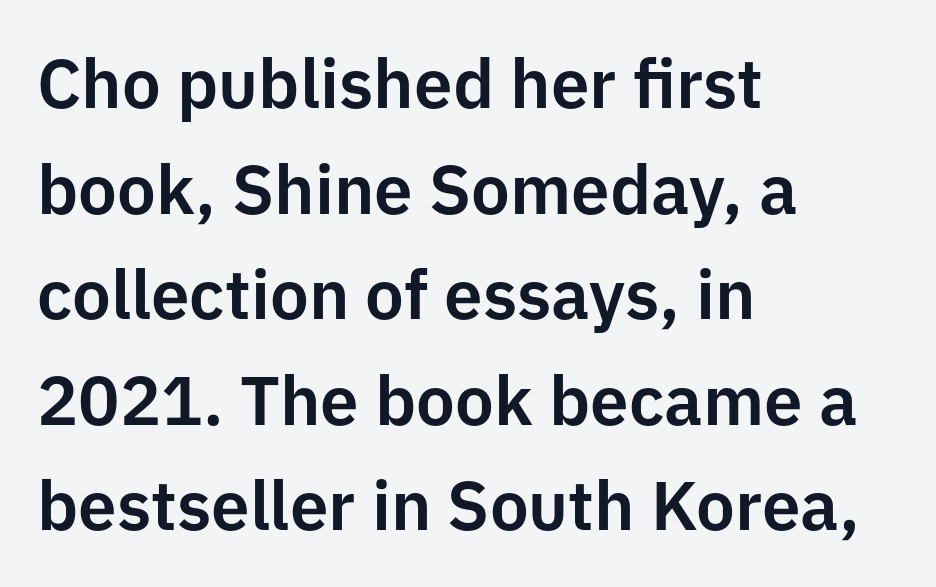
The designer went with a sans here, leaving each stem footless. Each line starts at the same left margin while the right side varies. This is the regular roman posture of the typeface. The line texture is even and compact thanks to regular tracking. The face used here is proportionally spaced, like ordinary book or web type.
